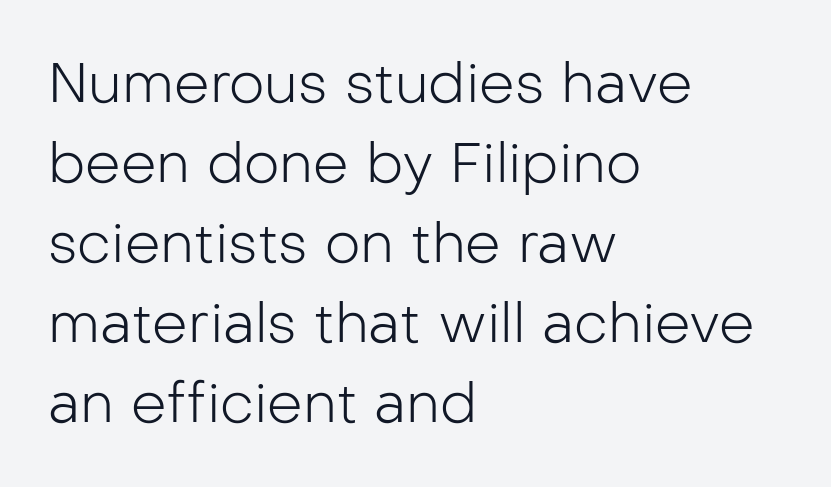
{"serif": "no", "italic": "no", "bold": "no", "weight": "light", "width": "normal", "stroke_contrast": "low", "x_height": "medium", "monospaced": "no", "underline": "no", "align": "left", "line_spacing": "normal", "line_spacing_ratio": 1.43, "letter_spacing": "normal", "letter_spacing_em": 0.0, "glyph_px": 56}
